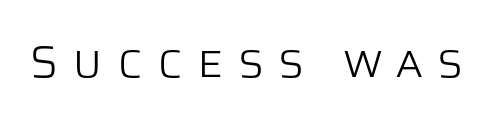
{"serif": "no", "italic": "no", "bold": "no", "weight": "light", "width": "normal", "stroke_contrast": "low", "x_height": "large", "monospaced": "no", "underline": "no", "letter_spacing": "wide", "letter_spacing_em": 0.33, "glyph_px": 44}
